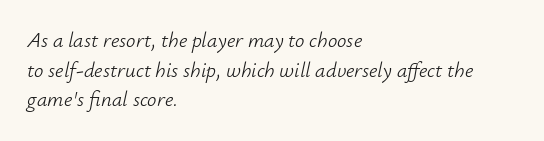
The image shows 21 px text type, italic (leaning right); set left-aligned, normal line spacing (1.41x), normal letter spacing, not underlined.
